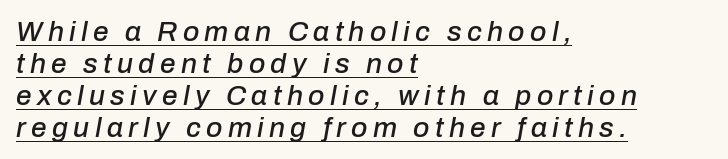
The image shows 28 px text type, italic (leaning right); set left-aligned, tight line spacing (1.14x), underlined; low stroke contrast and a medium x-height.
